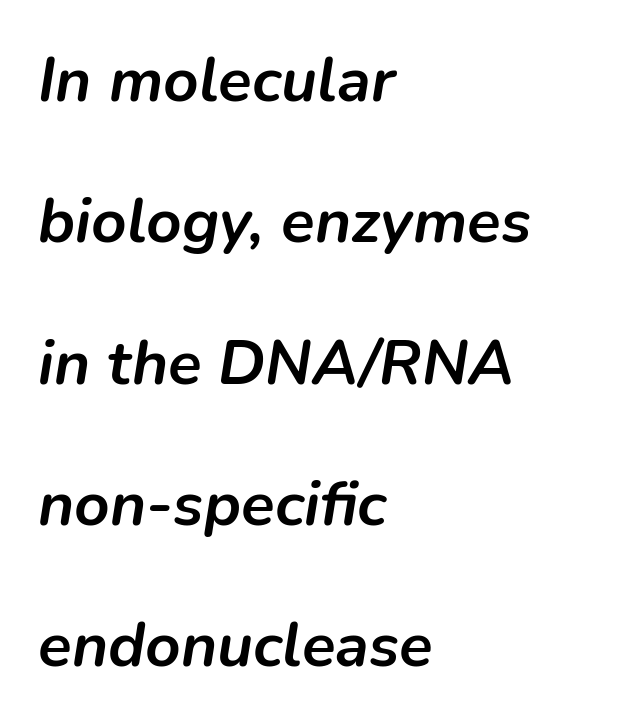
The image shows 62 px semibold type, italic (leaning right); set left-aligned, loose line spacing (2.28x), normal letter spacing, not underlined; low stroke contrast and a medium x-height.
